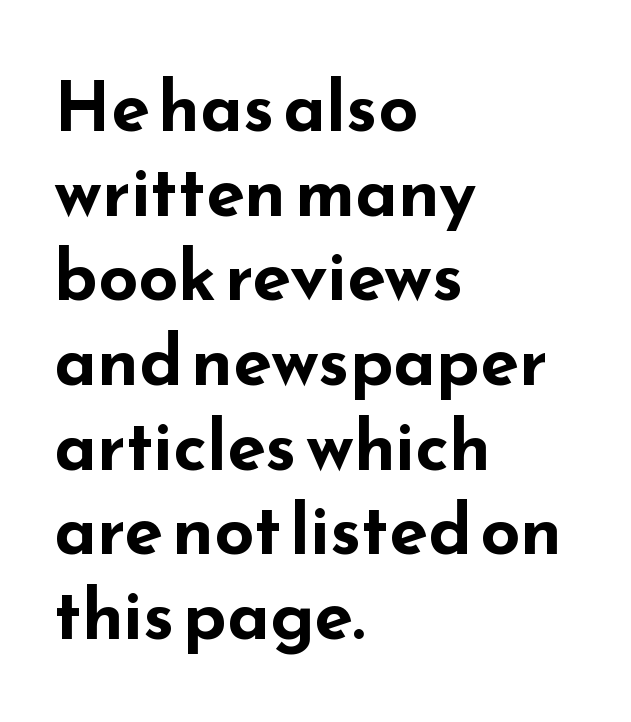
{"serif": "no", "italic": "no", "bold": "yes", "weight": "bold", "width": "wide", "stroke_contrast": "low", "x_height": "small", "monospaced": "no", "underline": "no", "align": "left", "line_spacing_ratio": 1.21, "letter_spacing": "normal", "letter_spacing_em": 0.0, "glyph_px": 70}
